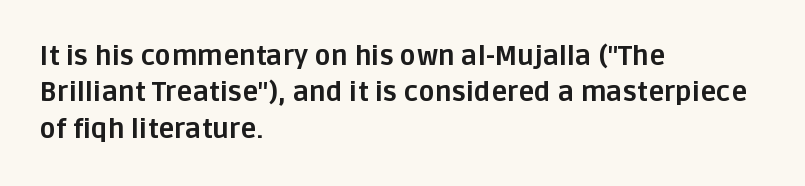
{"italic": "no", "bold": "yes", "underline": "no", "align": "left", "line_spacing": "normal", "line_spacing_ratio": 1.35, "letter_spacing": "normal", "letter_spacing_em": 0.0, "glyph_px": 27}
